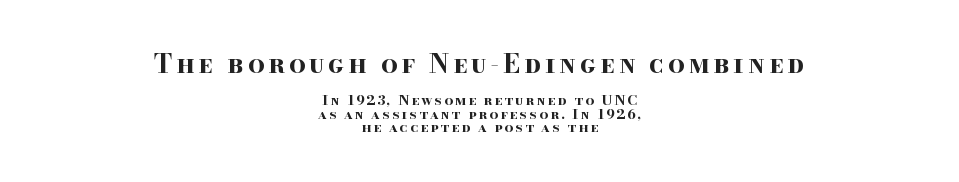
Q: Is the text bold? A: Yes.
Q: Is the text italic (slanted)? A: No, it is upright.
Q: Is the text underlined? A: No.
Q: How is the paragraph aligned? A: Centered.
Q: Is the spacing between lines tight, normal or loose? A: Tight.
Q: Which block of text is set in a larger size, the first (top) or the second (bottom)? A: The first (top) one.
